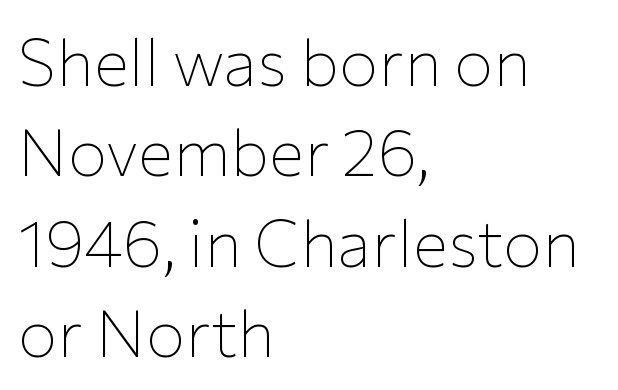
The image shows 66 px thin sans-serif type, upright; set left-aligned, normal line spacing (1.37x), normal letter spacing, not underlined; low stroke contrast and a medium x-height.
